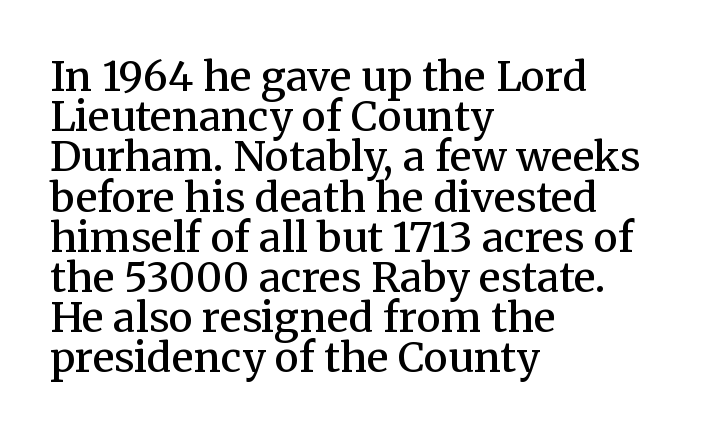
{"serif": "yes", "italic": "no", "bold": "semi", "weight": "semibold", "width": "normal", "stroke_contrast": "medium", "x_height": "medium", "monospaced": "no", "underline": "no", "align": "left", "line_spacing": "tight", "line_spacing_ratio": 0.98, "letter_spacing": "normal", "letter_spacing_em": 0.0, "glyph_px": 41}
